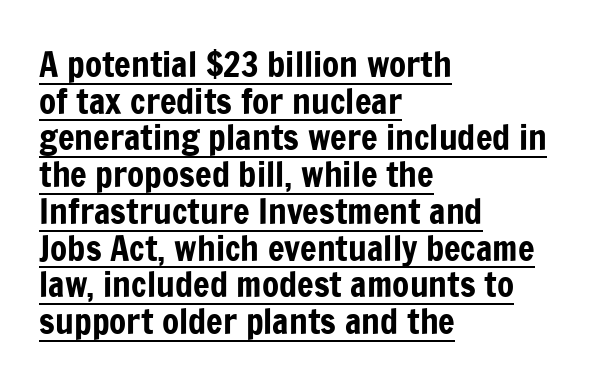
Q: Is the text italic (slanted)? A: No, it is upright.
Q: Is the typeface a serif or a sans-serif typeface? A: Sans-serif.
Q: Is the text underlined? A: Yes.
Q: How is the paragraph aligned? A: Left-aligned.
Q: Is the spacing between letters normal or unusually wide? A: Normal.
Q: Is the spacing between lines tight, normal or loose? A: Tight.
Q: Width (condensed, normal, or wide)? A: Condensed.
Q: Stroke contrast? A: Low.
Q: x-height? A: Medium.
Q: Monospaced? A: No.
